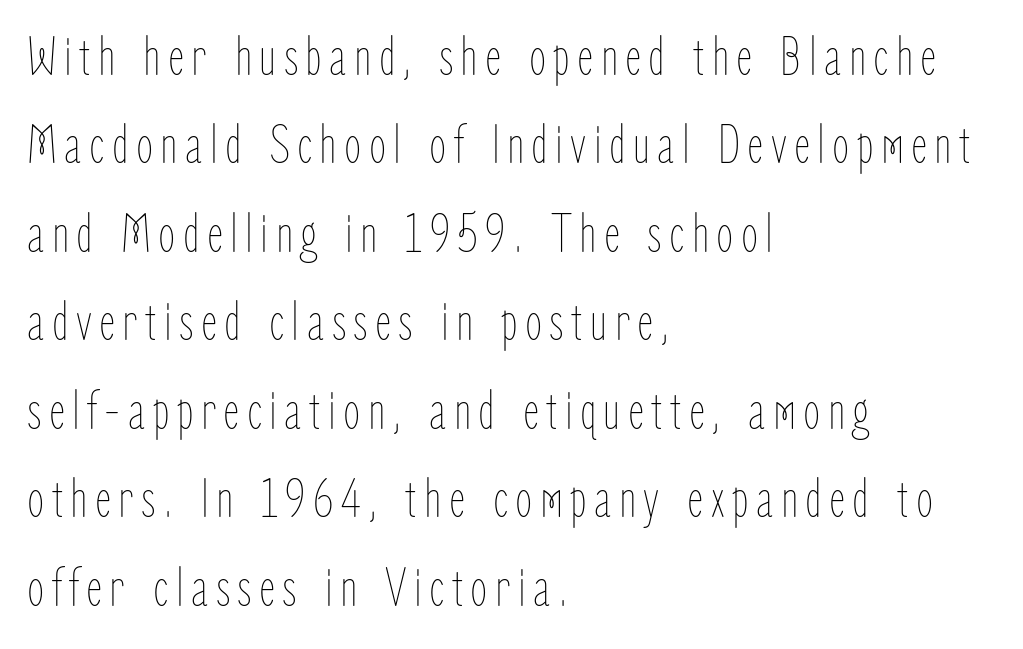
Q: Is the text bold? A: No.
Q: Is the text italic (slanted)? A: No, it is upright.
Q: Is the text underlined? A: No.
Q: How is the paragraph aligned? A: Left-aligned.
Q: Is the spacing between lines tight, normal or loose? A: Normal.
Q: Width (condensed, normal, or wide)? A: Condensed.
Q: Stroke contrast? A: Low.
Q: x-height? A: Medium.
Q: Monospaced? A: No.
